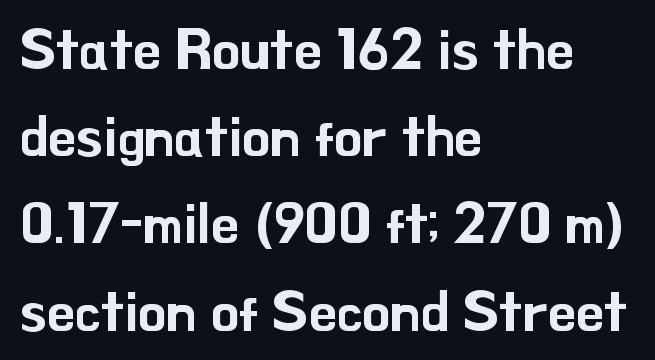
The leading is moderate, giving the passage an even texture. Type without underlining. Standard letterfit; no display-style spreading of the glyphs. Reading down the block, your eye returns to a fixed left position each line. Proportional: the letters do not fall into vertical columns.
